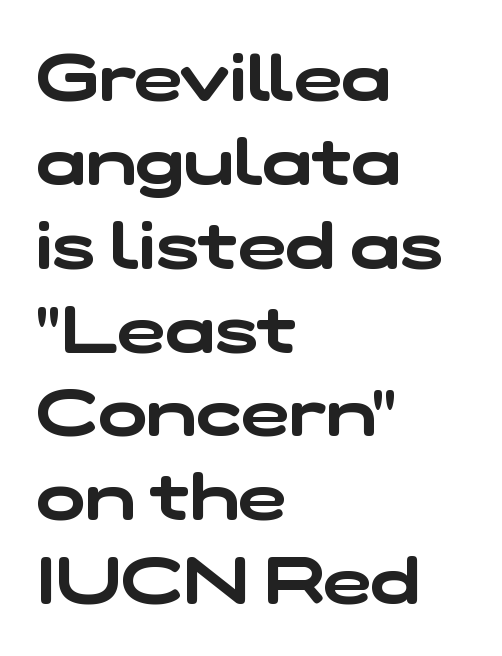
The image shows 65 px wide sans-serif type; set left-aligned, normal line spacing (1.29x), normal letter spacing, not underlined; low stroke contrast and a medium x-height.
